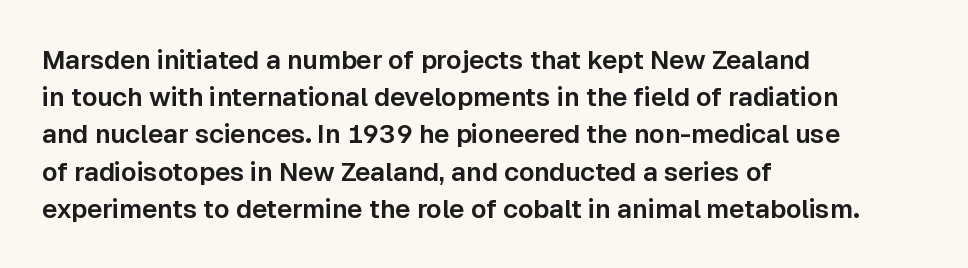
{"italic": "no", "underline": "no", "align": "left", "line_spacing": "normal", "line_spacing_ratio": 1.43, "letter_spacing": "normal", "letter_spacing_em": 0.0, "glyph_px": 26}
